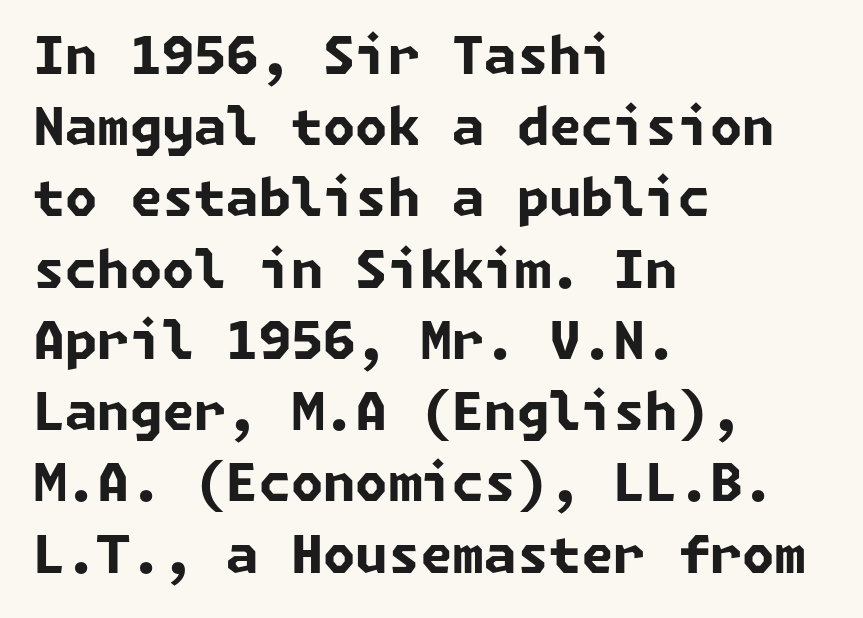
The paragraph has a hard left edge and a soft right edge. Default kerning and tracking; the words read as compact shapes. Any mark beneath the type? The region is blank. Strong, thick strokes mark this as bold type.
